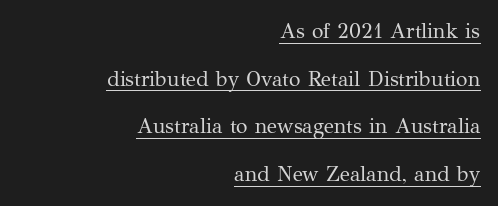
Q: Is the text bold? A: No.
Q: Is the text italic (slanted)? A: No, it is upright.
Q: Is the text underlined? A: Yes.
Q: How is the paragraph aligned? A: Right-aligned.
Q: Is the spacing between letters normal or unusually wide? A: Normal.
Q: Is the spacing between lines tight, normal or loose? A: Loose.
